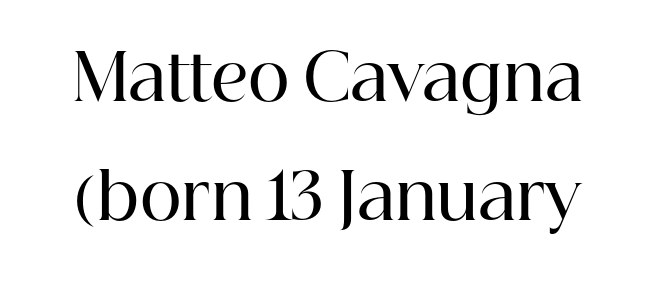
The image shows 64 px semibold serif type, upright; set line spacing 1.86x, normal letter spacing, not underlined; high stroke contrast and a medium x-height.
